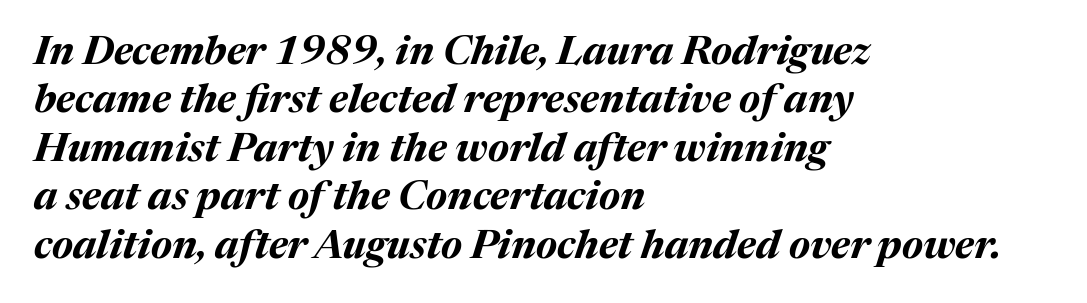
{"italic": "yes", "lean": "right", "slant_degrees": 17, "bold": "yes", "weight": "bold", "width": "normal", "stroke_contrast": "medium", "x_height": "medium", "monospaced": "no", "underline": "no", "align": "left", "line_spacing_ratio": 1.21, "letter_spacing": "normal", "letter_spacing_em": 0.0, "glyph_px": 40}
